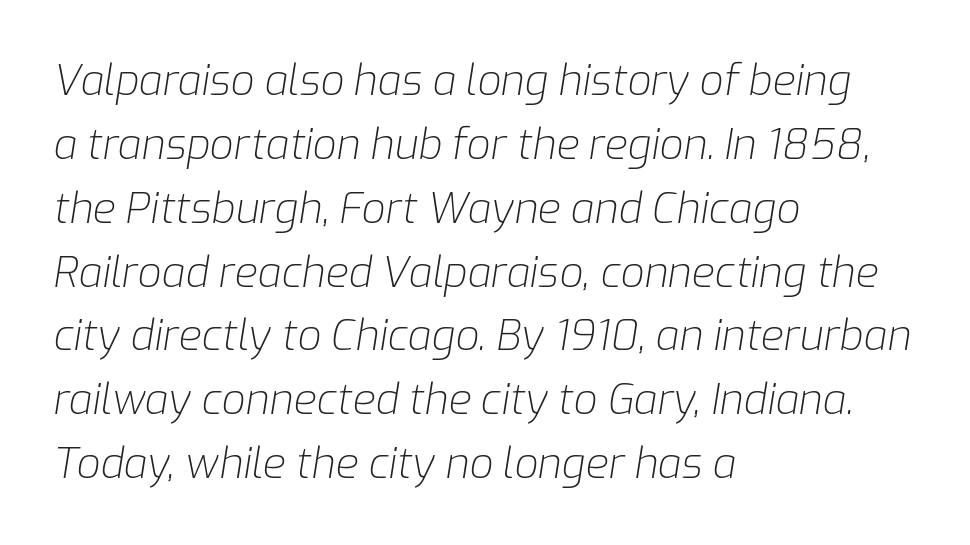
The typesetter chose a ragged-right arrangement here. Evenly set lines give the paragraph a standard silhouette. The letterforms sit at book weight or below. The axis of the letterforms is tilted away from vertical. Underlining? Definitely not there.
